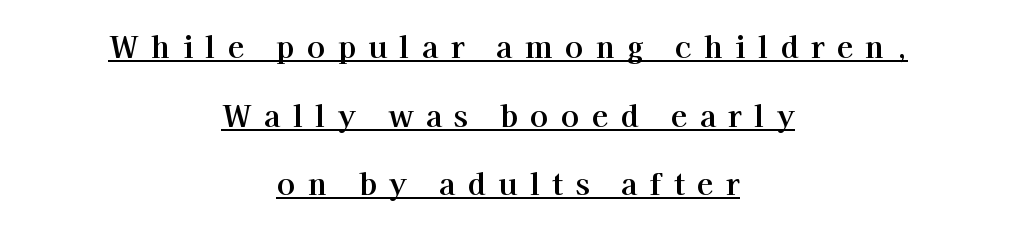
The image shows 30 px serif type, upright; set centered, loose line spacing (2.29x), unusually wide letter spacing (+0.41 em), underlined; high stroke contrast and a medium x-height.
